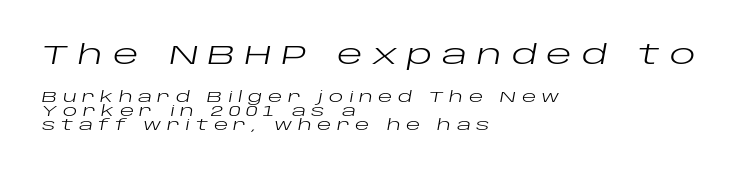
Q: Is the text bold? A: No.
Q: Is the text italic (slanted)? A: Yes, it leans right by about 10 degrees.
Q: Is the text underlined? A: No.
Q: How is the paragraph aligned? A: Left-aligned.
Q: Is the spacing between letters normal or unusually wide? A: Unusually wide.
Q: Is the spacing between lines tight, normal or loose? A: Tight.
Q: Which block of text is set in a larger size, the first (top) or the second (bottom)? A: The first (top) one.
